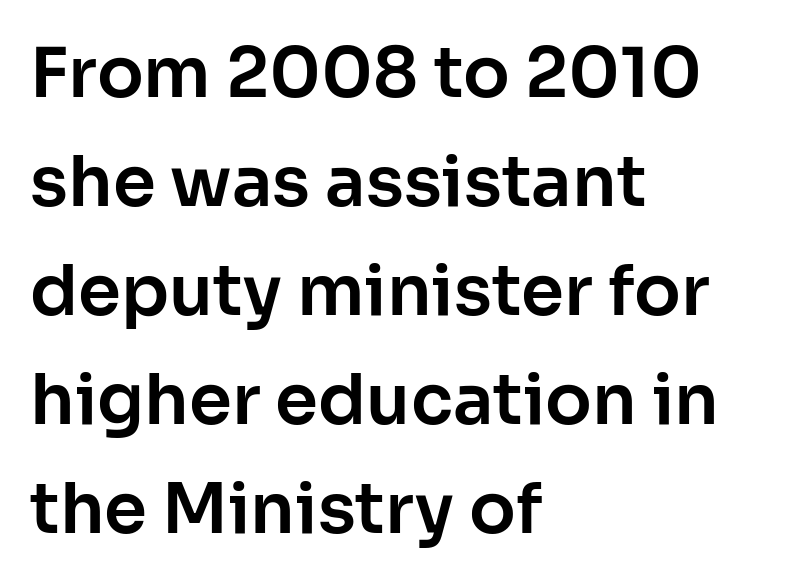
{"serif": "no", "italic": "no", "width": "normal", "stroke_contrast": "low", "x_height": "medium", "monospaced": "no", "underline": "no", "align": "left", "line_spacing": "normal", "line_spacing_ratio": 1.58, "letter_spacing": "normal", "letter_spacing_em": 0.0, "glyph_px": 69}
